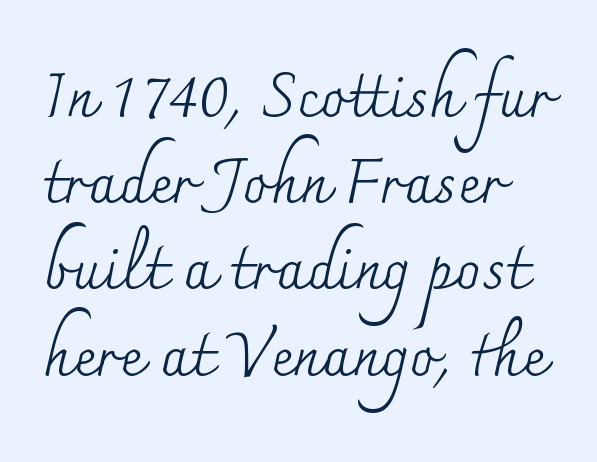
{"serif": "yes", "bold": "no", "weight": "regular", "width": "normal", "stroke_contrast": "medium", "x_height": "small", "monospaced": "no", "underline": "no", "align": "left", "line_spacing": "normal", "line_spacing_ratio": 1.39, "letter_spacing": "normal", "letter_spacing_em": 0.0, "glyph_px": 62}
